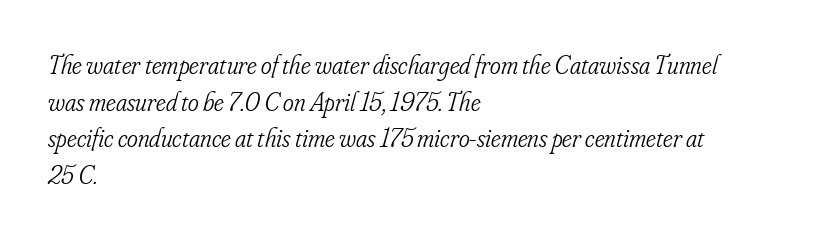
{"italic": "yes", "lean": "right", "slant_degrees": 16, "bold": "no", "underline": "no", "align": "left", "line_spacing": "normal", "line_spacing_ratio": 1.41, "letter_spacing": "normal", "letter_spacing_em": 0.0, "glyph_px": 26}
